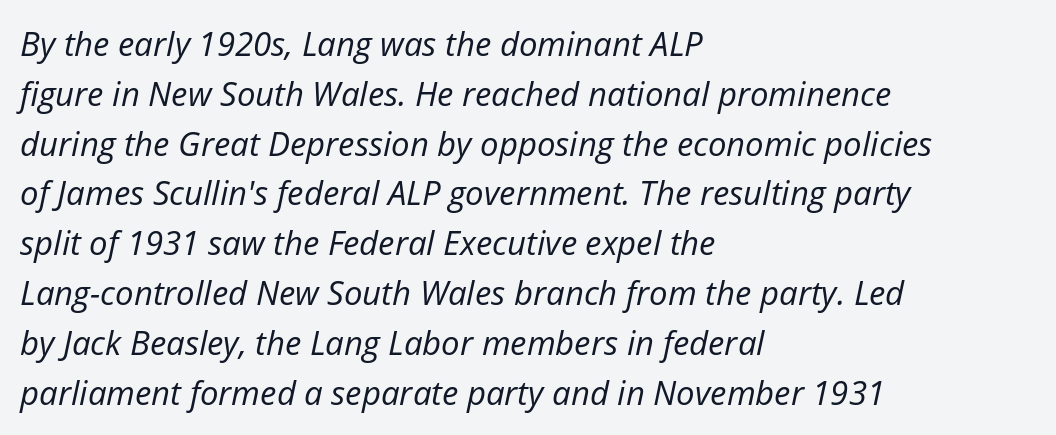
Q: Is the text bold? A: No.
Q: Is the text italic (slanted)? A: Yes, it leans right by about 12 degrees.
Q: Is the text underlined? A: No.
Q: How is the paragraph aligned? A: Left-aligned.
Q: Is the spacing between letters normal or unusually wide? A: Normal.
Q: Is the spacing between lines tight, normal or loose? A: Normal.
Q: Width (condensed, normal, or wide)? A: Normal.
Q: Stroke contrast? A: Low.
Q: x-height? A: Medium.
Q: Monospaced? A: No.
